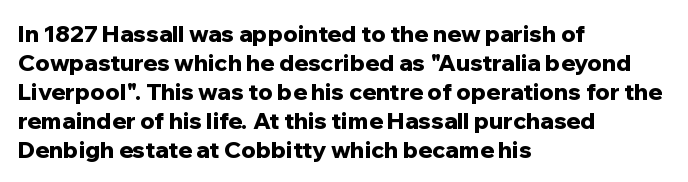
The typography opts for an upright posture over an oblique one. What weight is shown? A full bold with thick strokes. How would I describe the line gaps? Plain and ordinary. Each line starts at the same left margin while the right side varies.
